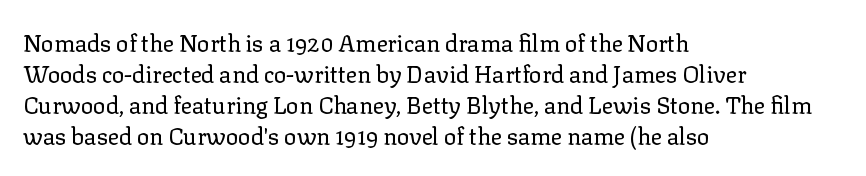
Posture: upright roman. The ragged edge is on the right, which tells us the setting is flush left. Reading down the column, the eye jumps a familiar distance to each next line. The specimen omits any rule beneath the text block's lines. The face looks like a standard text weight, possibly lighter.
